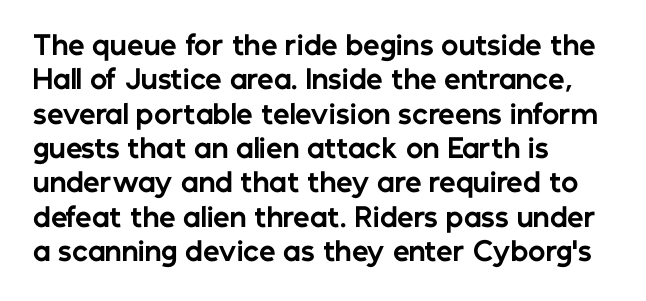
The image shows 26 px bold type, upright; set left-aligned, normal line spacing (1.32x), normal letter spacing, not underlined.
